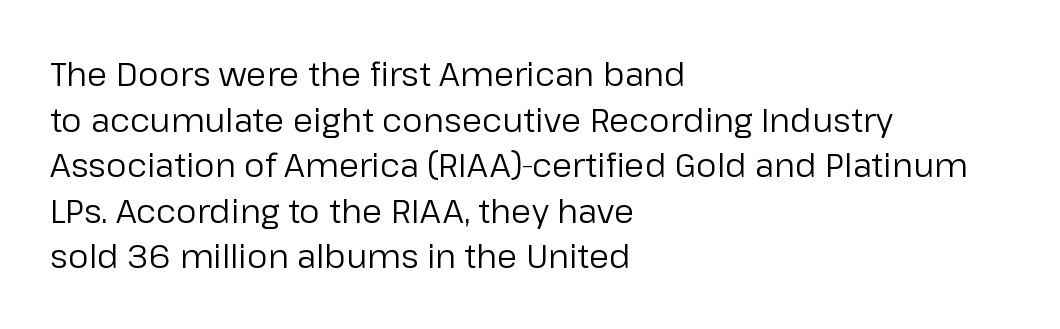
The image shows 33 px regular-weight sans-serif type, upright; set left-aligned, normal line spacing (1.38x), normal letter spacing, not underlined; low stroke contrast and a medium x-height.
